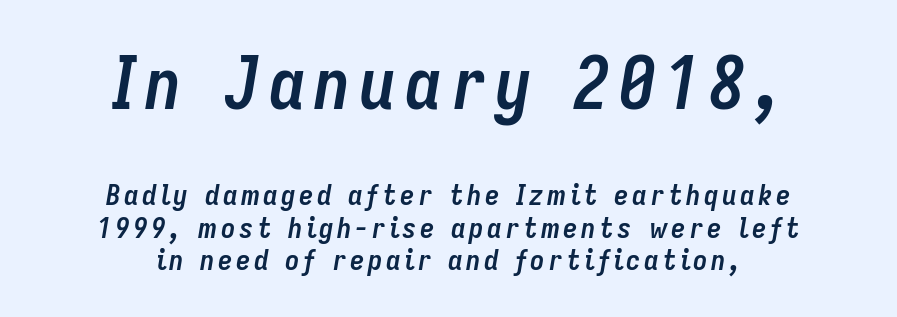
{"italic": "yes", "lean": "right", "slant_degrees": 9, "bold": "yes", "weight": "semibold", "width": "condensed", "stroke_contrast": "low", "x_height": "medium", "monospaced": "no", "underline": "no", "align": "center", "line_spacing": "tight", "line_spacing_ratio": 1.11, "larger_block": "first", "size_ratio": 2.52, "glyph_px": 73}
